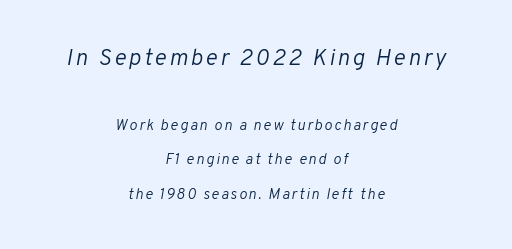
Looking at the ascenders, they clearly lean. Whoever set this made the first block the dominant, larger element. Each new line begins a long way beneath the previous one. Decoration check: the copy has no underline.
